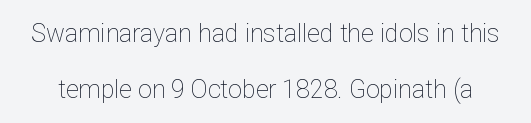
{"italic": "no", "bold": "no", "underline": "no", "line_spacing": "loose", "line_spacing_ratio": 2.24, "letter_spacing": "normal", "letter_spacing_em": 0.0, "glyph_px": 25}
